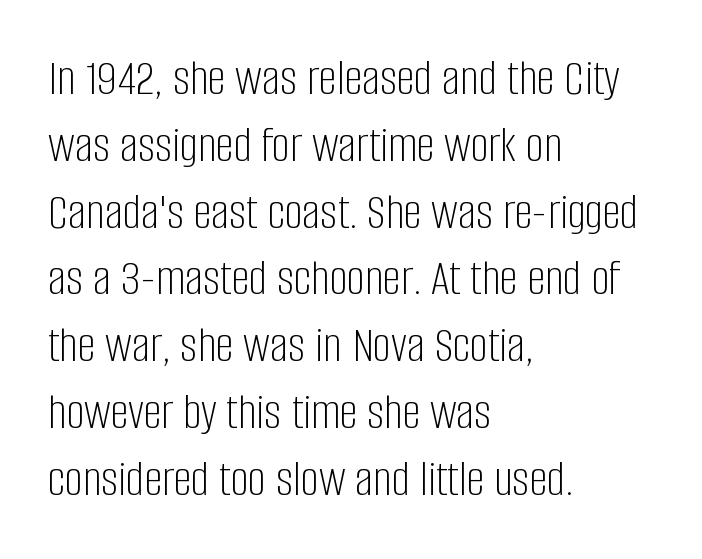
{"serif": "no", "italic": "no", "bold": "no", "weight": "light", "width": "condensed", "stroke_contrast": "low", "x_height": "large", "monospaced": "no", "underline": "no", "align": "left", "line_spacing": "normal", "line_spacing_ratio": 1.31, "letter_spacing": "normal", "letter_spacing_em": 0.0, "glyph_px": 51}
